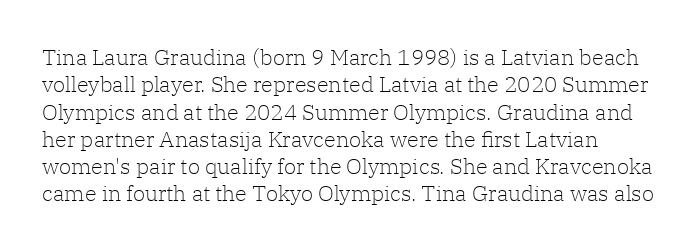
This rendering leaves character spacing at its baseline value. No extra ink here — the face is not bold. Has an underline been added? It has not. Italic? Not at all — the glyphs are vertical.
